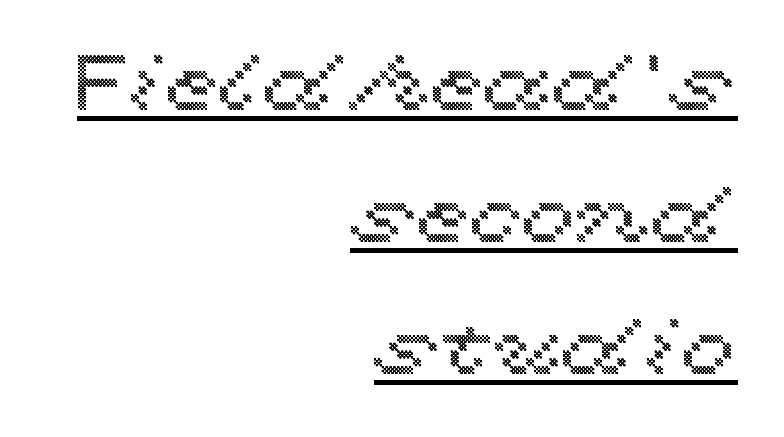
The image shows 78 px wide type; set right-aligned, normal line spacing (1.69x), normal letter spacing, underlined; a medium x-height.
